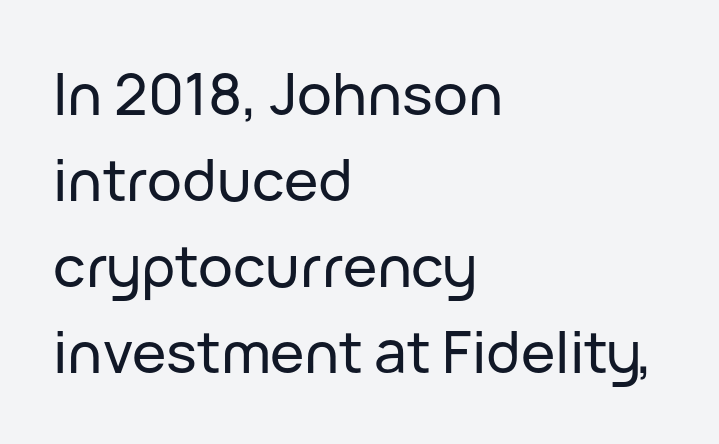
Q: Is the text italic (slanted)? A: No, it is upright.
Q: Is the typeface a serif or a sans-serif typeface? A: Sans-serif.
Q: Is the text underlined? A: No.
Q: How is the paragraph aligned? A: Left-aligned.
Q: Is the spacing between letters normal or unusually wide? A: Normal.
Q: Is the spacing between lines tight, normal or loose? A: Normal.
Q: Width (condensed, normal, or wide)? A: Normal.
Q: Stroke contrast? A: Low.
Q: x-height? A: Medium.
Q: Monospaced? A: No.
